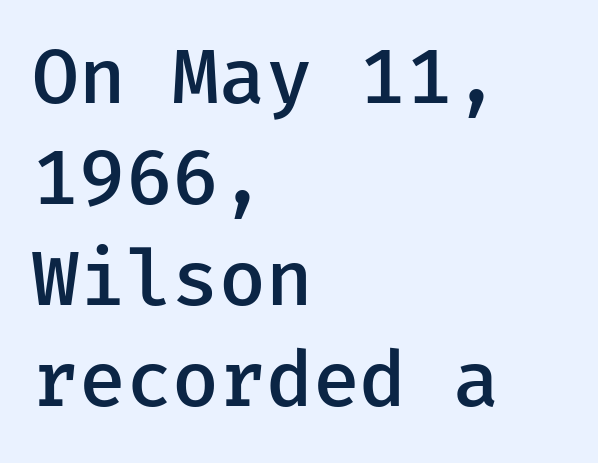
{"serif": "no", "italic": "no", "bold": "semi", "weight": "semibold", "width": "normal", "stroke_contrast": "low", "x_height": "medium", "underline": "no", "align": "left", "line_spacing": "normal", "line_spacing_ratio": 1.33, "letter_spacing": "normal", "letter_spacing_em": 0.0, "glyph_px": 76}
